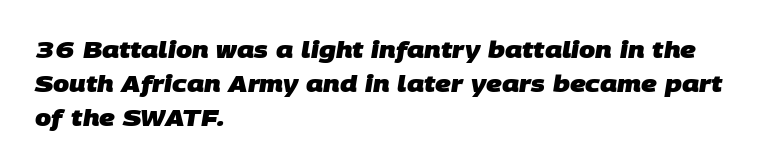
{"bold": "yes", "underline": "no", "align": "left", "line_spacing": "normal", "line_spacing_ratio": 1.47, "letter_spacing": "normal", "letter_spacing_em": 0.0, "glyph_px": 23}
